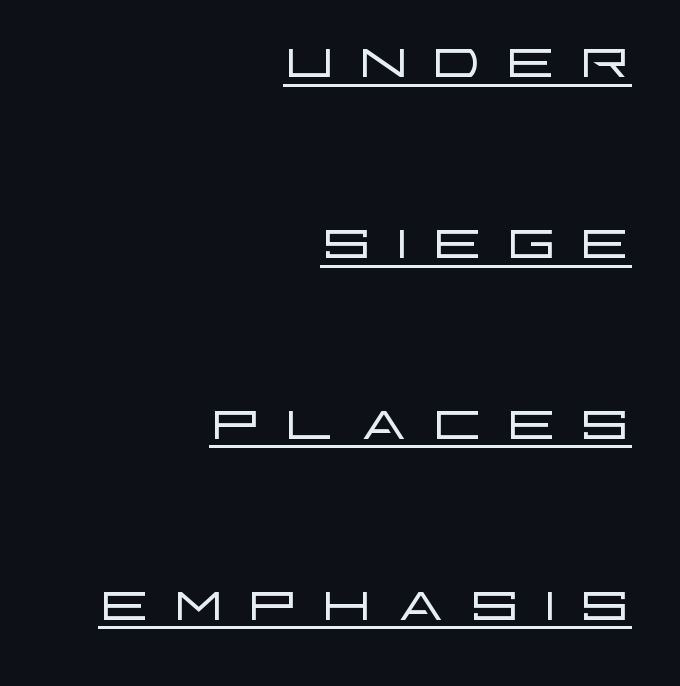
Q: Is the text bold? A: No.
Q: Is the text italic (slanted)? A: No, it is upright.
Q: Is the typeface a serif or a sans-serif typeface? A: Sans-serif.
Q: Is the text underlined? A: Yes.
Q: How is the paragraph aligned? A: Right-aligned.
Q: Is the spacing between letters normal or unusually wide? A: Unusually wide.
Q: Is the spacing between lines tight, normal or loose? A: Loose.
Q: Width (condensed, normal, or wide)? A: Wide.
Q: Stroke contrast? A: Low.
Q: x-height? A: Large.
Q: Monospaced? A: No.
